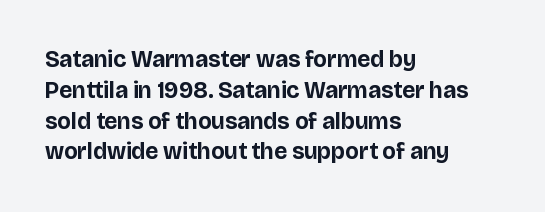
The image shows 23 px bold type, upright; set left-aligned, normal line spacing (1.34x), normal letter spacing, not underlined.
